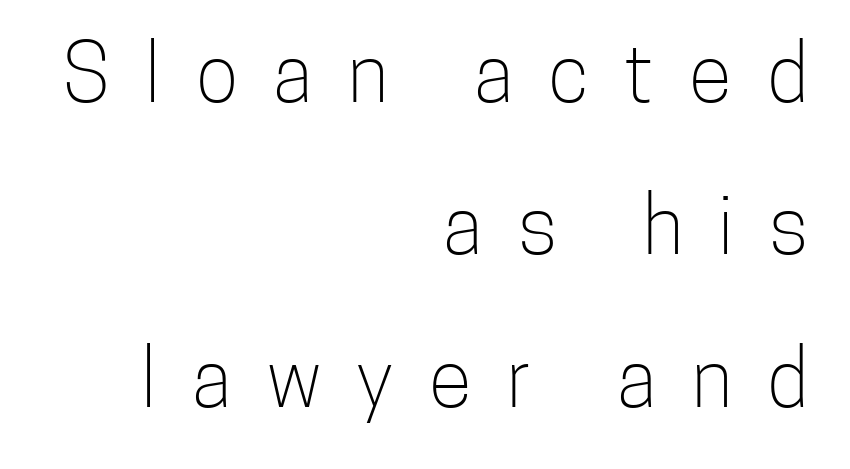
Notice how the stems are strictly vertical — no italics here. Proportional: the letters do not fall into vertical columns. The lines in this sample share a right terminus and differ only in where they begin. Summary of weight: not heavy and not bold. The passage shown has open, widely tracked lettering throughout.
